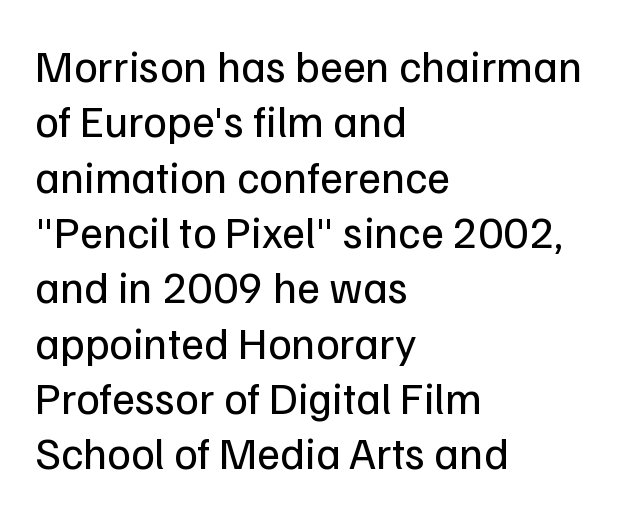
The image shows 45 px regular-weight sans-serif type, upright; set left-aligned, line spacing 1.23x, normal letter spacing, not underlined; low stroke contrast and a medium x-height.
